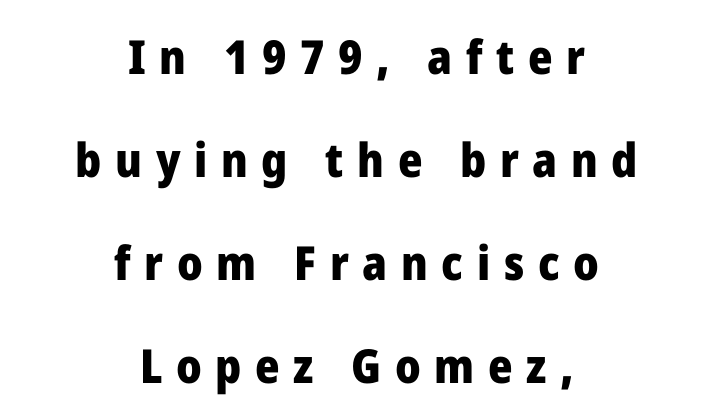
The image shows 47 px heavy sans-serif type, upright; set centered, loose line spacing (2.19x), unusually wide letter spacing (+0.29 em), not underlined; low stroke contrast and a medium x-height.
